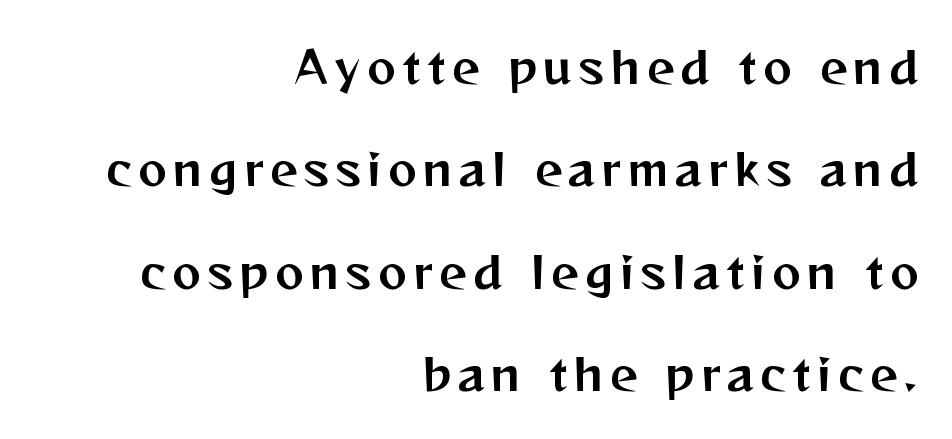
Q: Is the text italic (slanted)? A: No, it is upright.
Q: Is the typeface a serif or a sans-serif typeface? A: Sans-serif.
Q: Is the text underlined? A: No.
Q: How is the paragraph aligned? A: Right-aligned.
Q: Is the spacing between lines tight, normal or loose? A: Loose.
Q: Width (condensed, normal, or wide)? A: Normal.
Q: Stroke contrast? A: Medium.
Q: x-height? A: Medium.
Q: Monospaced? A: No.
